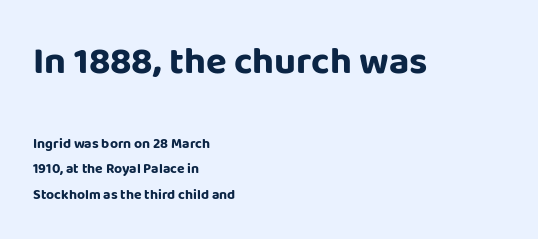
{"serif": "no", "italic": "no", "bold": "yes", "weight": "bold", "width": "normal", "stroke_contrast": "low", "x_height": "large", "monospaced": "no", "underline": "no", "align": "left", "line_spacing_ratio": 1.82, "letter_spacing": "normal", "letter_spacing_em": 0.0, "larger_block": "first", "size_ratio": 2.71, "glyph_px": 38}
